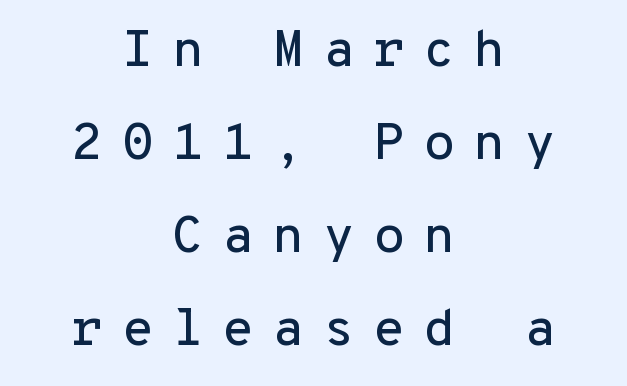
{"serif": "no", "italic": "no", "width": "normal", "stroke_contrast": "low", "x_height": "medium", "monospaced": "yes", "underline": "no", "align": "center", "line_spacing_ratio": 1.79, "letter_spacing": "wide", "letter_spacing_em": 0.35, "glyph_px": 52}
